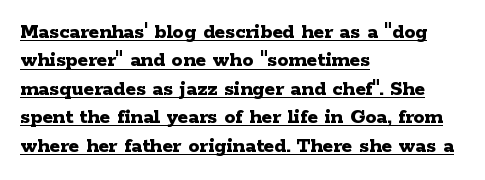
Q: Is the text bold? A: Yes.
Q: Is the text italic (slanted)? A: No, it is upright.
Q: Is the text underlined? A: Yes.
Q: How is the paragraph aligned? A: Left-aligned.
Q: Is the spacing between letters normal or unusually wide? A: Normal.
Q: Is the spacing between lines tight, normal or loose? A: Normal.
